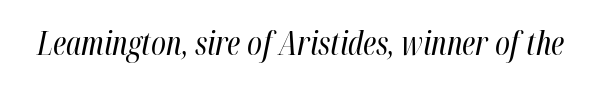
The image shows 32 px regular-weight, condensed type, italic (leaning right); set normal letter spacing, not underlined; high stroke contrast and a medium x-height.
